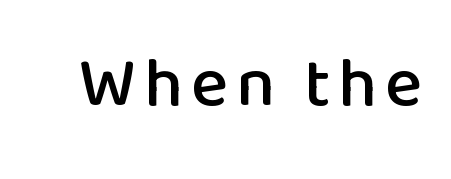
{"serif": "no", "italic": "no", "width": "normal", "stroke_contrast": "low", "x_height": "medium", "monospaced": "no", "underline": "no", "glyph_px": 70}
